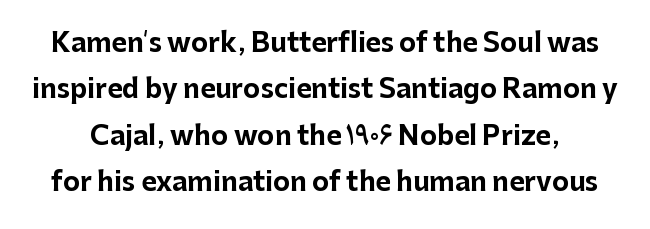
The image shows 26 px bold type, upright; set line spacing 1.78x, normal letter spacing, not underlined.
